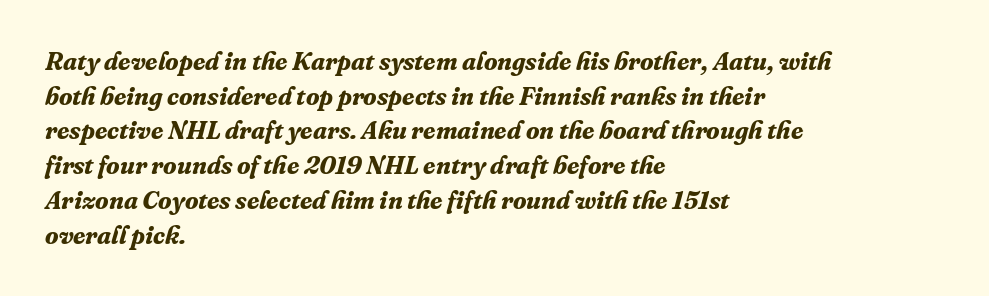
{"italic": "yes", "lean": "right", "slant_degrees": 16, "bold": "yes", "underline": "no", "align": "left", "line_spacing": "normal", "line_spacing_ratio": 1.39, "letter_spacing": "normal", "letter_spacing_em": 0.0, "glyph_px": 25}
